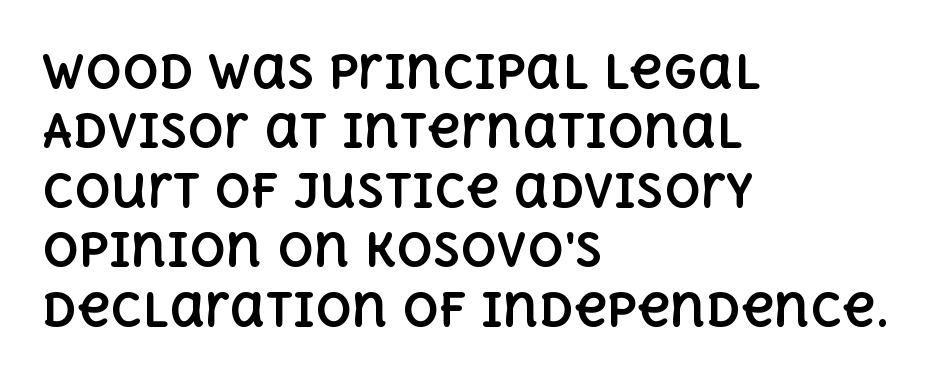
Q: Is the text bold? A: Yes.
Q: Is the text italic (slanted)? A: No, it is upright.
Q: Is the text underlined? A: No.
Q: How is the paragraph aligned? A: Left-aligned.
Q: Is the spacing between letters normal or unusually wide? A: Normal.
Q: Is the spacing between lines tight, normal or loose? A: Normal.
Q: Width (condensed, normal, or wide)? A: Normal.
Q: x-height? A: Large.
Q: Monospaced? A: No.
